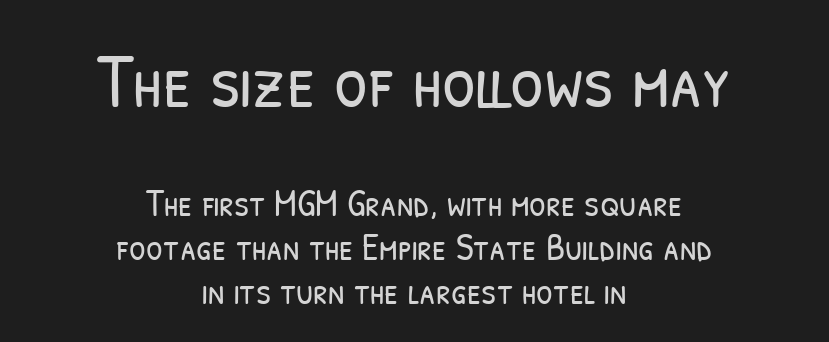
Reading top to bottom, the characters get smaller at the block break. Both edges are ragged and mirror each other, which tells us the setting is centered. Serifs: no, the terminals of the letterforms are clean. Stroke thickness stays within the range of a standard reading face or lighter. The passage shown is not underscored anywhere.
